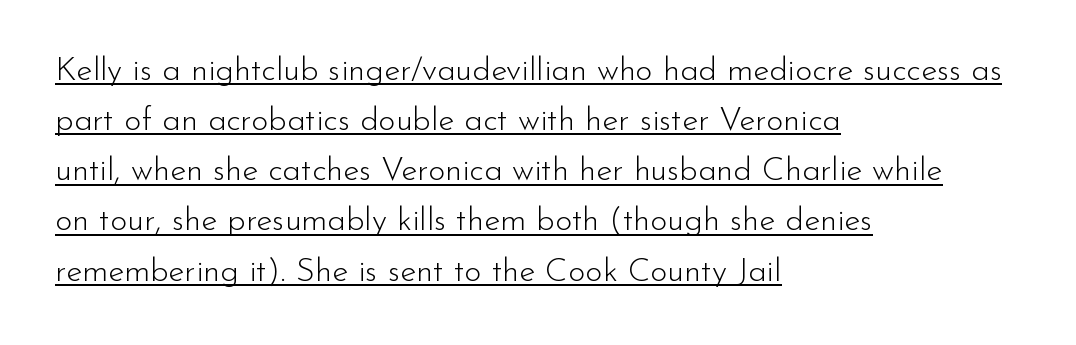
{"serif": "no", "italic": "no", "bold": "no", "weight": "light", "width": "normal", "stroke_contrast": "low", "x_height": "small", "monospaced": "no", "underline": "yes", "align": "left", "line_spacing": "normal", "line_spacing_ratio": 1.52, "letter_spacing": "normal", "letter_spacing_em": 0.0, "glyph_px": 33}
